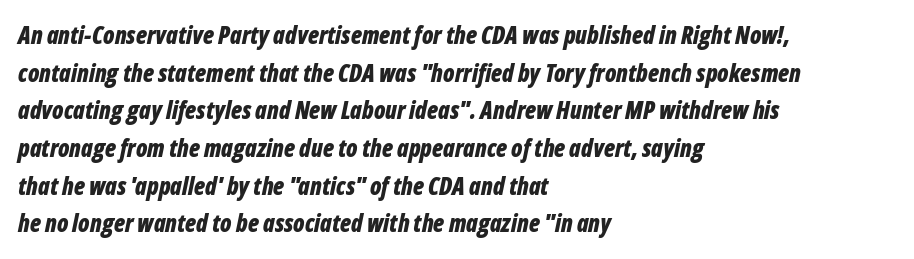
You'd pick this weight for a headline — it's a proper bold. Type without underlining. Horizontal alignment here is leftward, the default for most running prose. The face used here is rendered with its standard letterfit. The space between consecutive lines is moderate.
